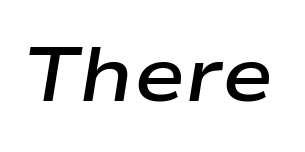
The image shows 77 px semibold, wide type, italic (leaning right); set normal letter spacing, not underlined; low stroke contrast and a medium x-height.
